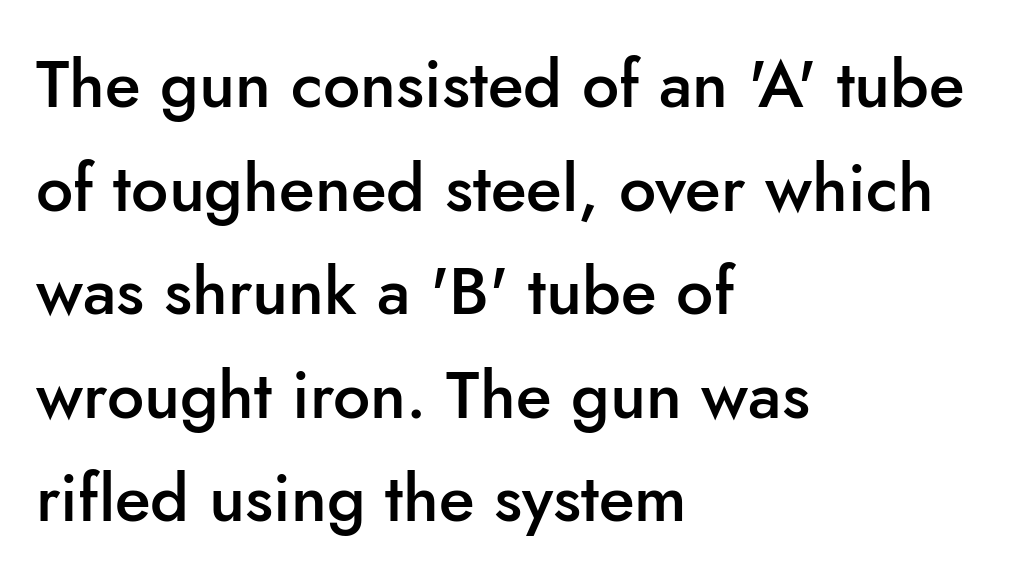
Q: Is the text bold? A: Semi-bold.
Q: Is the text italic (slanted)? A: No, it is upright.
Q: Is the typeface a serif or a sans-serif typeface? A: Sans-serif.
Q: Is the text underlined? A: No.
Q: How is the paragraph aligned? A: Left-aligned.
Q: Is the spacing between letters normal or unusually wide? A: Normal.
Q: Is the spacing between lines tight, normal or loose? A: Normal.
Q: Width (condensed, normal, or wide)? A: Normal.
Q: Stroke contrast? A: Low.
Q: x-height? A: Small.
Q: Monospaced? A: No.
